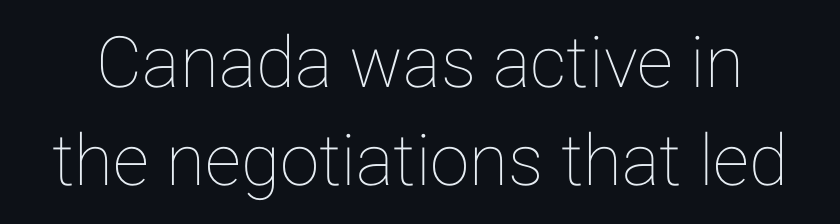
{"italic": "no", "width": "normal", "stroke_contrast": "low", "x_height": "medium", "monospaced": "no", "underline": "no", "line_spacing": "normal", "line_spacing_ratio": 1.38, "letter_spacing": "normal", "letter_spacing_em": 0.0, "glyph_px": 71}
